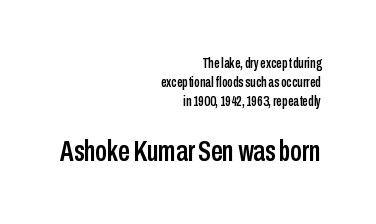
The image shows 29 px condensed sans-serif type, upright; set right-aligned, normal line spacing (1.36x), normal letter spacing, not underlined; the second (bottom) block is 2.07x larger; low stroke contrast and a medium x-height.
